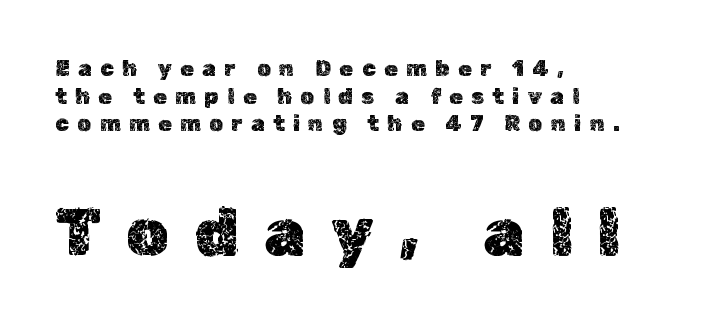
The letters stand straight up with perfectly vertical stems. These lines are set flush left with a ragged right edge. If you squint, the bottom block still reads clearly — it's the larger of the two. Students, note that the glyphs here are deliberately spaced far apart. The zone under the glyphs is completely vacant.
